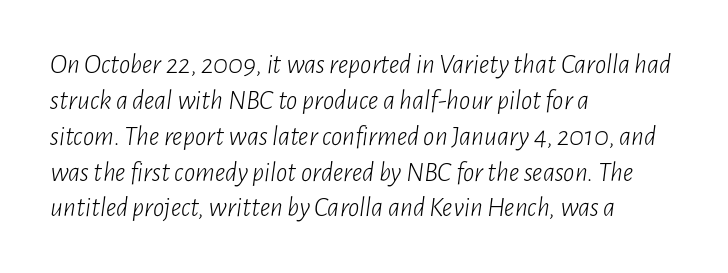
The image shows 28 px light, condensed type, italic (leaning right); set left-aligned, normal line spacing (1.28x), normal letter spacing, not underlined; low stroke contrast and a medium x-height.
